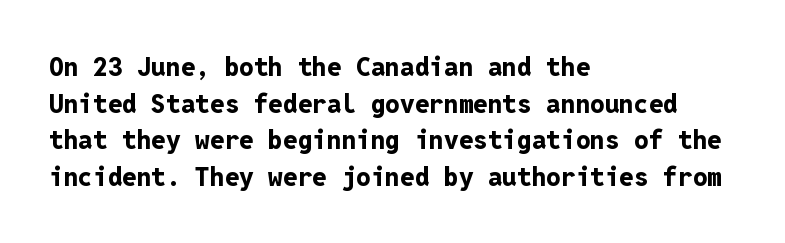
The image shows 26 px bold type, upright; set left-aligned, normal line spacing (1.41x), normal letter spacing, not underlined.
